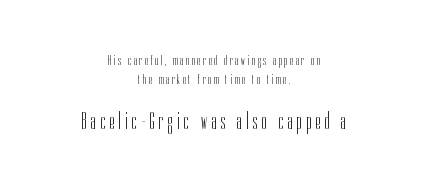
The image shows 23 px text type, upright; set centered, normal line spacing (1.34x), unusually wide letter spacing (+0.21 em), not underlined; the second (bottom) block is 1.64x larger.
